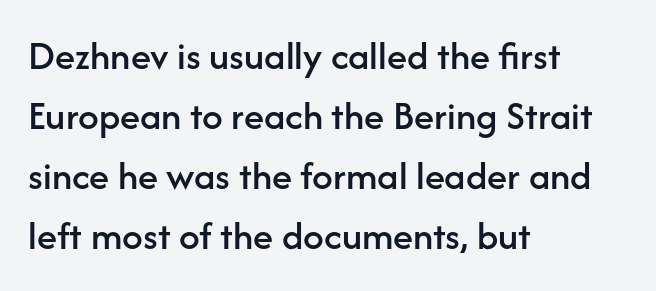
Q: Is the text italic (slanted)? A: No, it is upright.
Q: Is the typeface a serif or a sans-serif typeface? A: Sans-serif.
Q: Is the text underlined? A: No.
Q: How is the paragraph aligned? A: Left-aligned.
Q: Is the spacing between letters normal or unusually wide? A: Normal.
Q: Is the spacing between lines tight, normal or loose? A: Normal.
Q: Width (condensed, normal, or wide)? A: Normal.
Q: Stroke contrast? A: Low.
Q: x-height? A: Medium.
Q: Monospaced? A: No.
